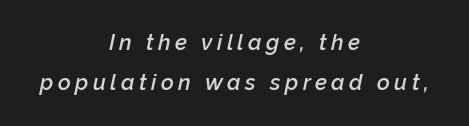
{"italic": "yes", "lean": "right", "slant_degrees": 12, "bold": "semi", "underline": "no", "align": "center", "line_spacing_ratio": 1.83, "letter_spacing": "wide", "letter_spacing_em": 0.2, "glyph_px": 22}
